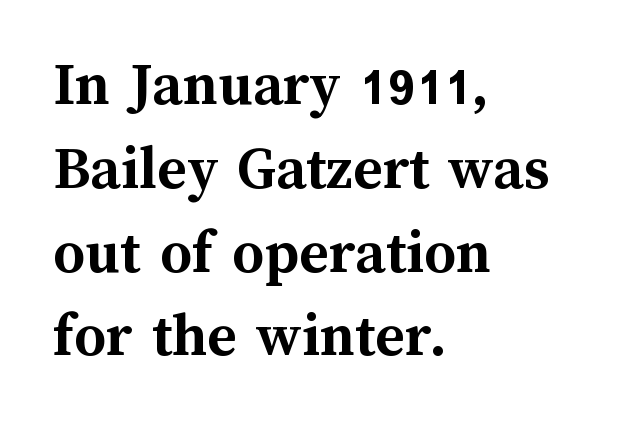
Q: Is the text bold? A: Yes.
Q: Is the text italic (slanted)? A: No, it is upright.
Q: Is the text underlined? A: No.
Q: How is the paragraph aligned? A: Left-aligned.
Q: Is the spacing between letters normal or unusually wide? A: Normal.
Q: Is the spacing between lines tight, normal or loose? A: Normal.
Q: Width (condensed, normal, or wide)? A: Normal.
Q: Stroke contrast? A: Medium.
Q: x-height? A: Medium.
Q: Monospaced? A: No.
